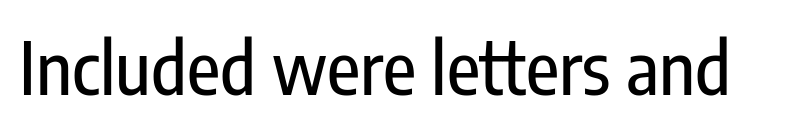
Q: Is the text italic (slanted)? A: No, it is upright.
Q: Is the typeface a serif or a sans-serif typeface? A: Sans-serif.
Q: Is the text underlined? A: No.
Q: Is the spacing between letters normal or unusually wide? A: Normal.
Q: Width (condensed, normal, or wide)? A: Condensed.
Q: Stroke contrast? A: Low.
Q: x-height? A: Medium.
Q: Monospaced? A: No.
